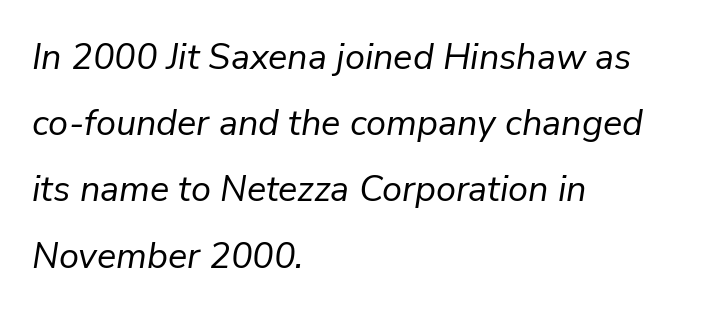
The image shows 36 px regular-weight type, italic (leaning right); set left-aligned, line spacing 1.84x, normal letter spacing, not underlined; low stroke contrast and a medium x-height.
